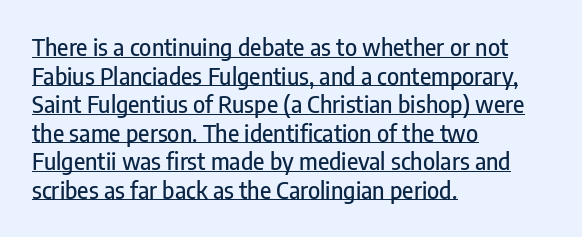
{"italic": "no", "underline": "yes", "align": "left", "line_spacing_ratio": 1.24, "letter_spacing": "normal", "letter_spacing_em": 0.0, "glyph_px": 23}
